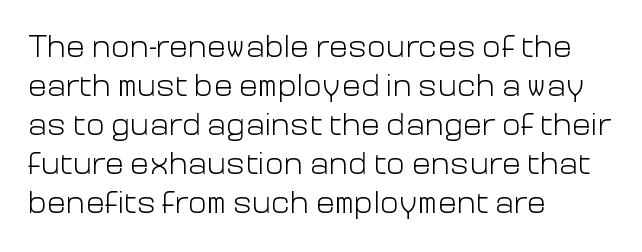
{"serif": "no", "italic": "no", "bold": "no", "weight": "light", "width": "normal", "stroke_contrast": "low", "x_height": "medium", "monospaced": "no", "underline": "no", "align": "left", "line_spacing_ratio": 1.22, "letter_spacing": "normal", "letter_spacing_em": 0.0, "glyph_px": 32}
